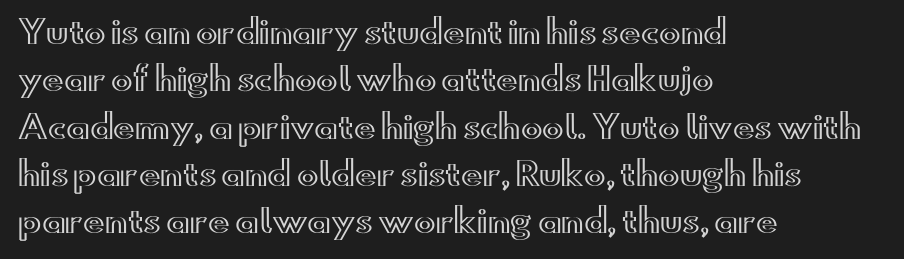
The image shows 32 px wide type, upright; set left-aligned, normal line spacing (1.48x), normal letter spacing, not underlined; a small x-height.
